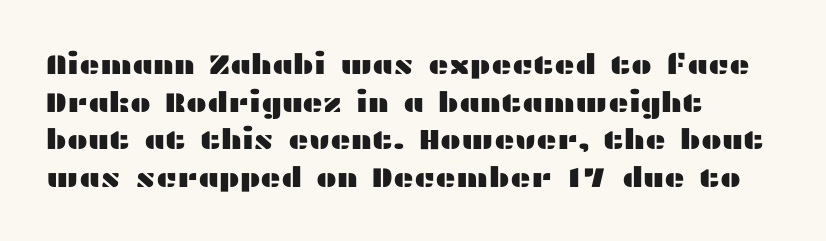
Descenders hang freely into open space. Teacher's note: observe the even left margin — that is flush-left alignment. Unlike a traditional serif, this face leaves its strokes unadorned. Characters remain perfectly vertical along every line.
